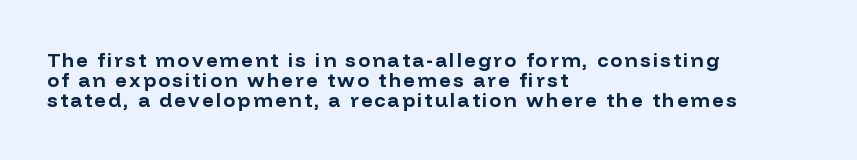
A roman cut, with each character standing at attention. Compared with typical paragraphs, the rows here are closer together. Quick note: underline off. What weight is shown? A full bold with thick strokes. If you drew a ruler down the left edge, every line would touch it.
